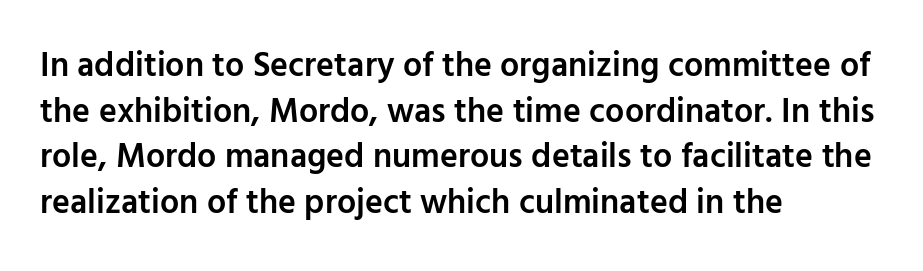
{"serif": "no", "italic": "no", "bold": "semi", "weight": "semibold", "width": "normal", "stroke_contrast": "low", "x_height": "medium", "monospaced": "no", "underline": "no", "align": "left", "line_spacing": "normal", "line_spacing_ratio": 1.34, "letter_spacing": "normal", "letter_spacing_em": 0.0, "glyph_px": 34}
